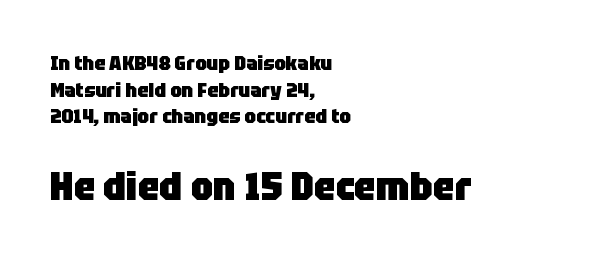
The image shows 39 px heavy sans-serif type, upright; set left-aligned, normal line spacing (1.33x), normal letter spacing, not underlined; the second (bottom) block is 1.95x larger; low stroke contrast and a large x-height.
